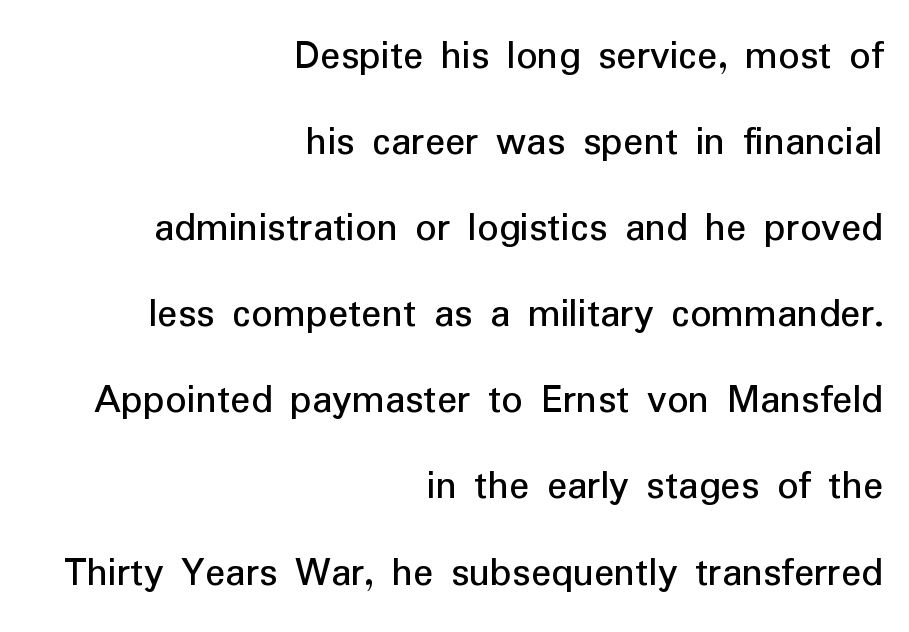
Posture: upright roman. The typeface chosen for these lines omits serifs. Students, observe: this is what heavily led, spacious text looks like. Here the glyphs are tracked normally, forming tight word shapes.
